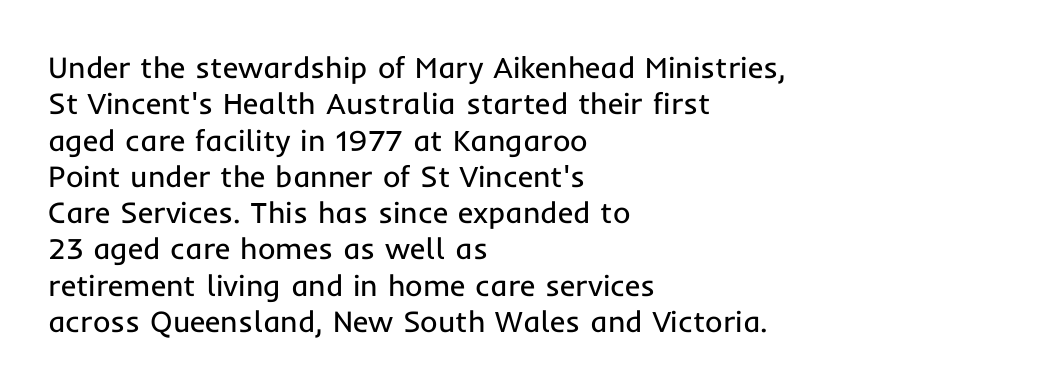
{"serif": "no", "italic": "no", "bold": "no", "weight": "regular", "width": "normal", "stroke_contrast": "low", "x_height": "medium", "monospaced": "no", "underline": "no", "align": "left", "line_spacing_ratio": 1.21, "letter_spacing": "normal", "letter_spacing_em": 0.0, "glyph_px": 30}
